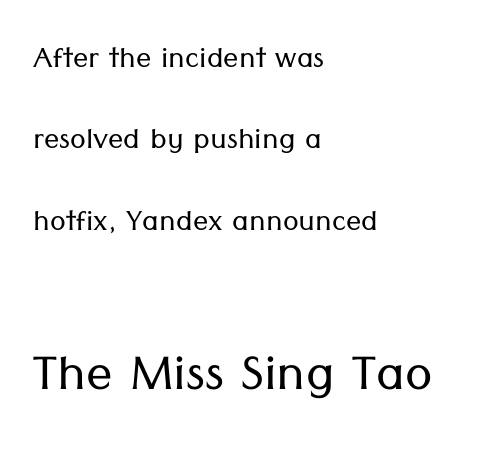
Q: Is the text bold? A: No.
Q: Is the text italic (slanted)? A: No, it is upright.
Q: Is the typeface a serif or a sans-serif typeface? A: Sans-serif.
Q: Is the text underlined? A: No.
Q: How is the paragraph aligned? A: Left-aligned.
Q: Is the spacing between letters normal or unusually wide? A: Normal.
Q: Is the spacing between lines tight, normal or loose? A: Loose.
Q: Which block of text is set in a larger size, the first (top) or the second (bottom)? A: The second (bottom) one.
Q: Width (condensed, normal, or wide)? A: Normal.
Q: Stroke contrast? A: Low.
Q: x-height? A: Medium.
Q: Monospaced? A: No.
